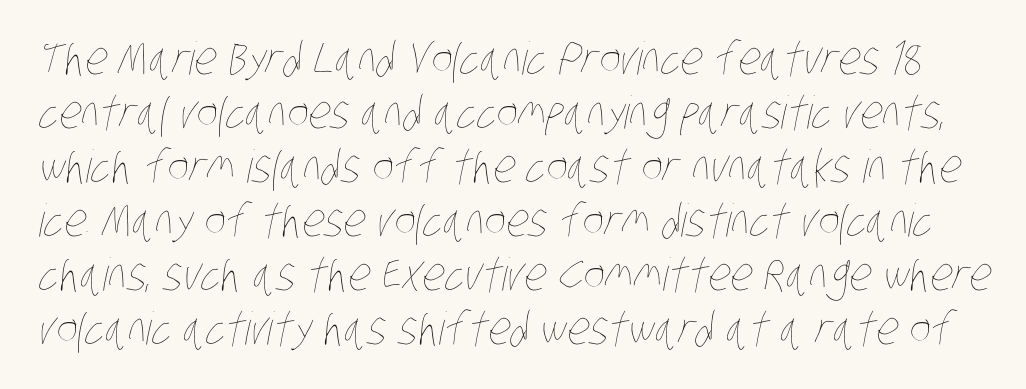
The image shows 45 px thin, condensed type; set line spacing 1.2x, normal letter spacing, not underlined; low stroke contrast and a large x-height.
